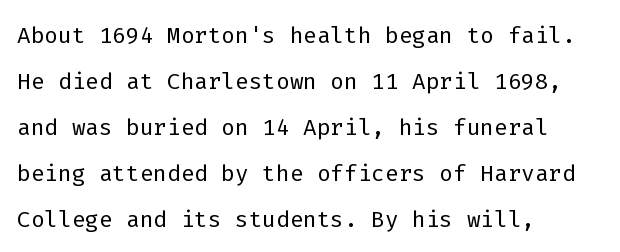
Q: Is the text bold? A: No.
Q: Is the text italic (slanted)? A: No, it is upright.
Q: Is the typeface a serif or a sans-serif typeface? A: Sans-serif.
Q: Is the text underlined? A: No.
Q: How is the paragraph aligned? A: Left-aligned.
Q: Is the spacing between letters normal or unusually wide? A: Normal.
Q: Is the spacing between lines tight, normal or loose? A: Normal.
Q: Width (condensed, normal, or wide)? A: Normal.
Q: Stroke contrast? A: Low.
Q: x-height? A: Medium.
Q: Monospaced? A: Yes.
